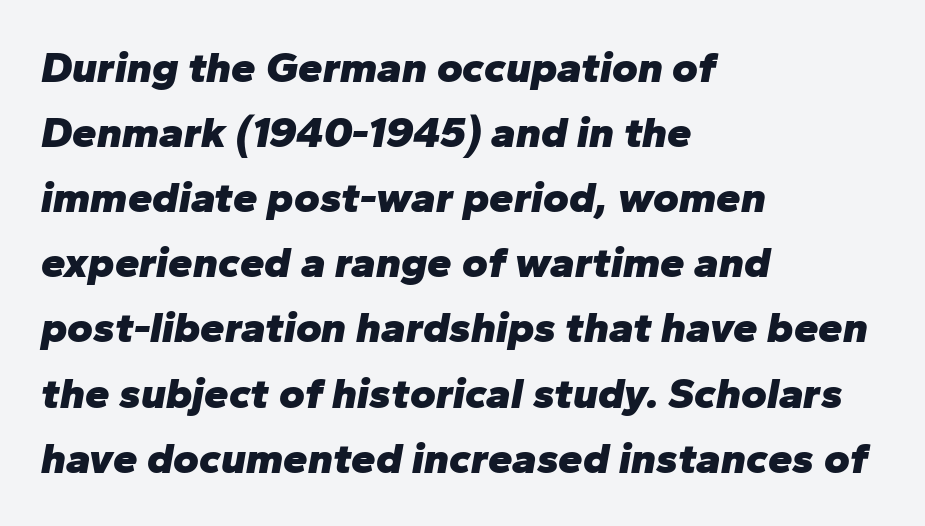
Unmarked baselines from the first word to the last. Is the type bold? Yes — the strokes are clearly thick and heavy. This sample has the flowing, uneven cadence of proportional lettering. The passage is arranged the way most books set body copy — flush left. No extra tracking has been applied to these lines.
